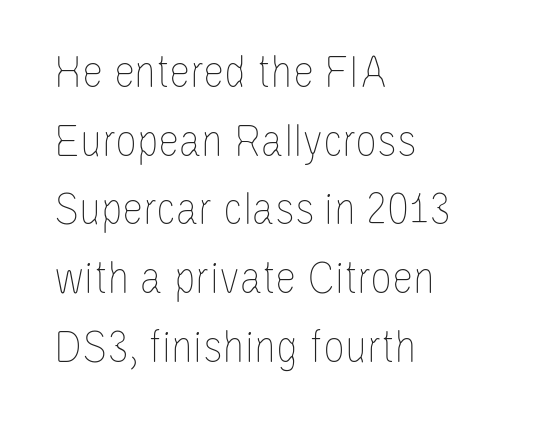
Weight class: somewhere from thin through regular. One-word summary of the alignment: left. Glyph-to-glyph distance matches everyday printed text. Regular leading. The foot of each line stays bare and open.
